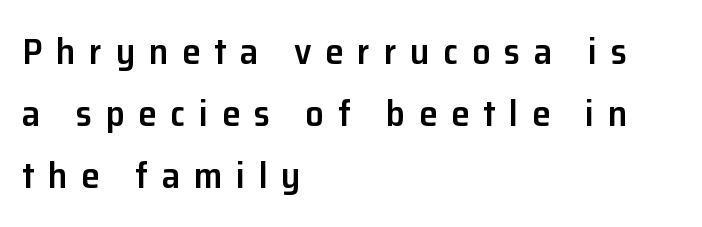
The passage shown is not underscored anywhere. Unlike italic type, these characters show no tilt at all. Unlike a traditional serif, this face leaves its strokes unadorned. The leading is moderate, giving the passage an even texture. Emphasis by weight is partial: semibold. Looks like regular typesetting: each glyph gets only the width it needs.
